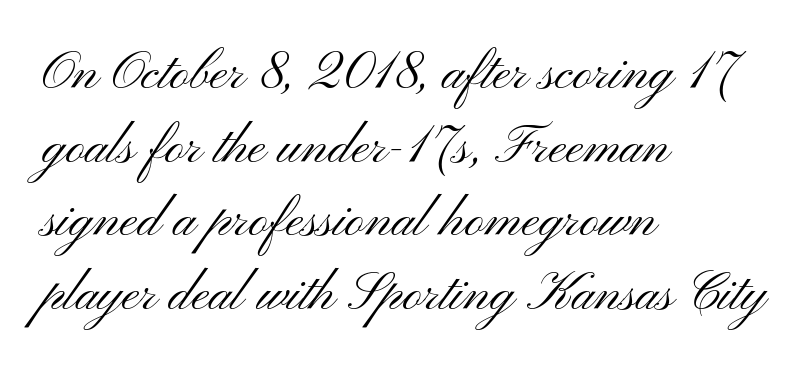
Q: Is the text bold? A: No.
Q: Is the text italic (slanted)? A: Yes.
Q: Is the typeface a serif or a sans-serif typeface? A: Sans-serif.
Q: Is the text underlined? A: No.
Q: How is the paragraph aligned? A: Left-aligned.
Q: Is the spacing between letters normal or unusually wide? A: Normal.
Q: Is the spacing between lines tight, normal or loose? A: Normal.
Q: Width (condensed, normal, or wide)? A: Wide.
Q: Stroke contrast? A: Medium.
Q: x-height? A: Small.
Q: Monospaced? A: No.
